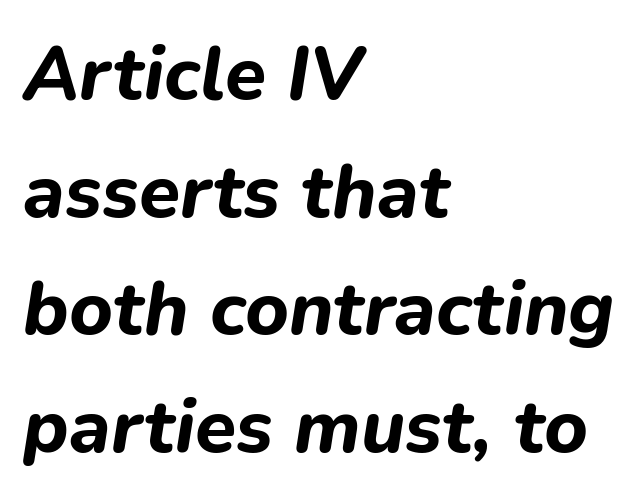
Q: Is the text bold? A: Yes.
Q: Is the text italic (slanted)? A: Yes, it leans right by about 9 degrees.
Q: Is the text underlined? A: No.
Q: How is the paragraph aligned? A: Left-aligned.
Q: Is the spacing between letters normal or unusually wide? A: Normal.
Q: Is the spacing between lines tight, normal or loose? A: Normal.
Q: Width (condensed, normal, or wide)? A: Normal.
Q: Stroke contrast? A: Low.
Q: x-height? A: Medium.
Q: Monospaced? A: No.
